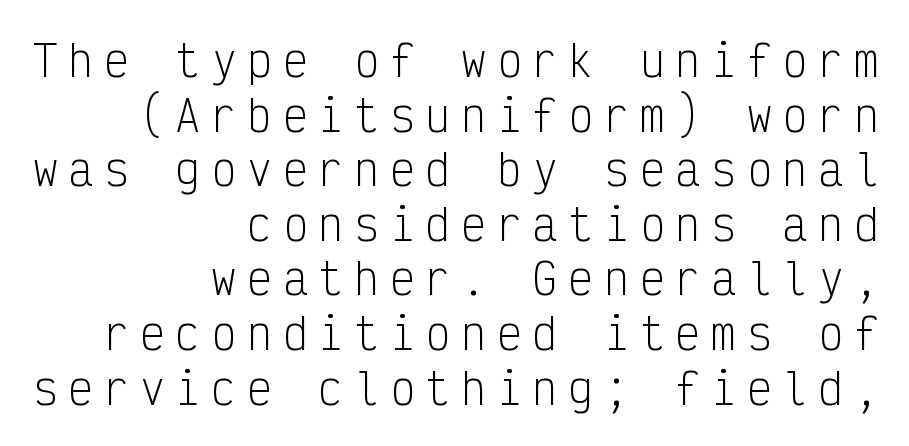
The words here are not underlined. Layout note: lines flush right. Posture: vertical. Font category for this specimen: sans-serif.
